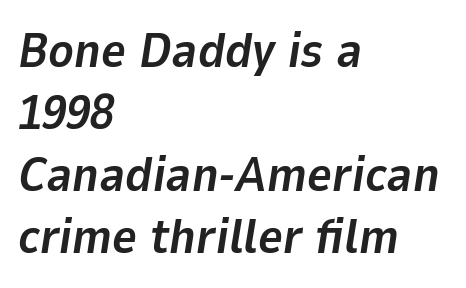
Q: Is the text bold? A: Yes.
Q: Is the text italic (slanted)? A: Yes, it leans right by about 9 degrees.
Q: Is the text underlined? A: No.
Q: How is the paragraph aligned? A: Left-aligned.
Q: Is the spacing between letters normal or unusually wide? A: Normal.
Q: Is the spacing between lines tight, normal or loose? A: Normal.
Q: Width (condensed, normal, or wide)? A: Normal.
Q: Stroke contrast? A: Low.
Q: x-height? A: Medium.
Q: Monospaced? A: No.
